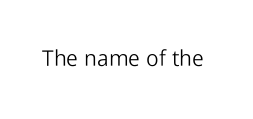
{"italic": "no", "bold": "no", "underline": "no", "letter_spacing": "normal", "letter_spacing_em": 0.0, "glyph_px": 22}
